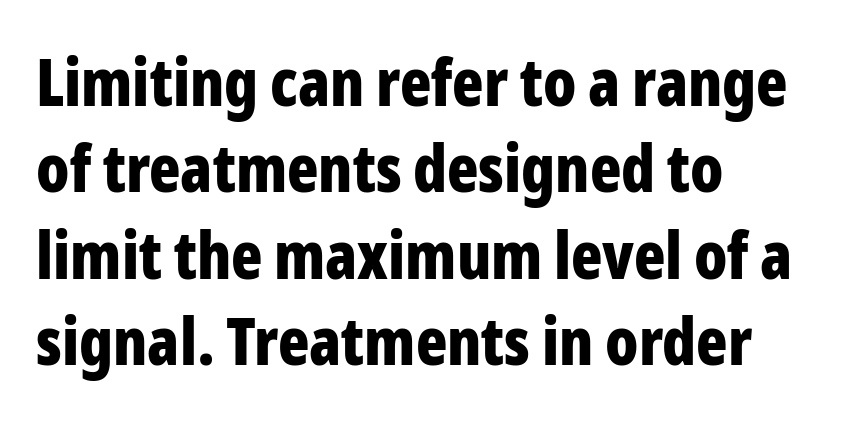
{"serif": "no", "italic": "no", "bold": "yes", "weight": "bold", "width": "condensed", "stroke_contrast": "low", "x_height": "medium", "monospaced": "no", "underline": "no", "align": "left", "line_spacing": "normal", "line_spacing_ratio": 1.33, "letter_spacing": "normal", "letter_spacing_em": 0.0, "glyph_px": 65}
